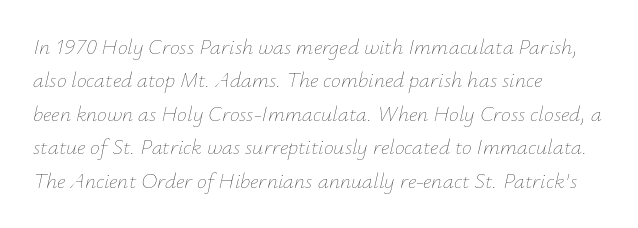
Observe the lean: these are italic letterforms. Stroke thickness stays within the range of a standard reading face or lighter. Horizontal alignment here is leftward, the default for most running prose. Default kerning and tracking; the words read as compact shapes. The gap between lines stays unmarked. The rendering uses a moderate line-height, typical for paragraphs.
